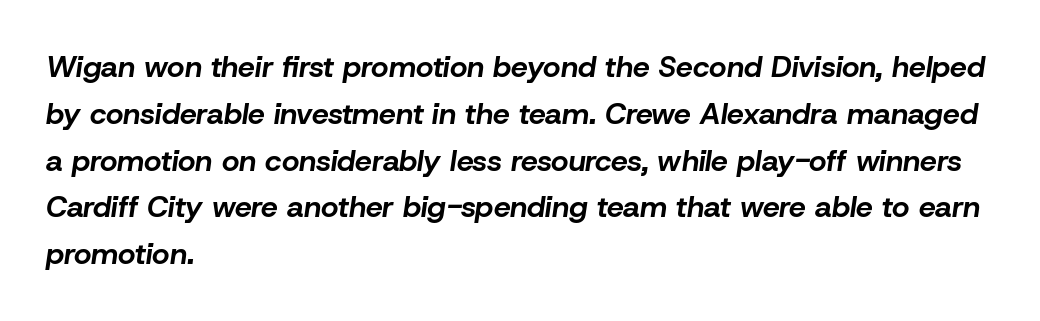
{"italic": "yes", "lean": "right", "slant_degrees": 8, "bold": "yes", "weight": "bold", "width": "normal", "stroke_contrast": "low", "x_height": "medium", "monospaced": "no", "underline": "no", "align": "left", "line_spacing": "normal", "line_spacing_ratio": 1.56, "letter_spacing": "normal", "letter_spacing_em": 0.0, "glyph_px": 30}
